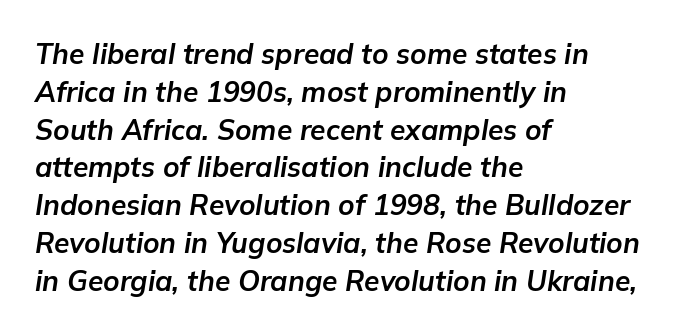
The text carries the slant typical of an italic or oblique font. The paragraph shown leans on its left margin. Each new line begins a customary step beneath the previous one. You could call the tracking neutral — neither tight nor loose. Weight check: bold — yes, fully. The rendering uses natural spacing where letterforms have individual widths.
